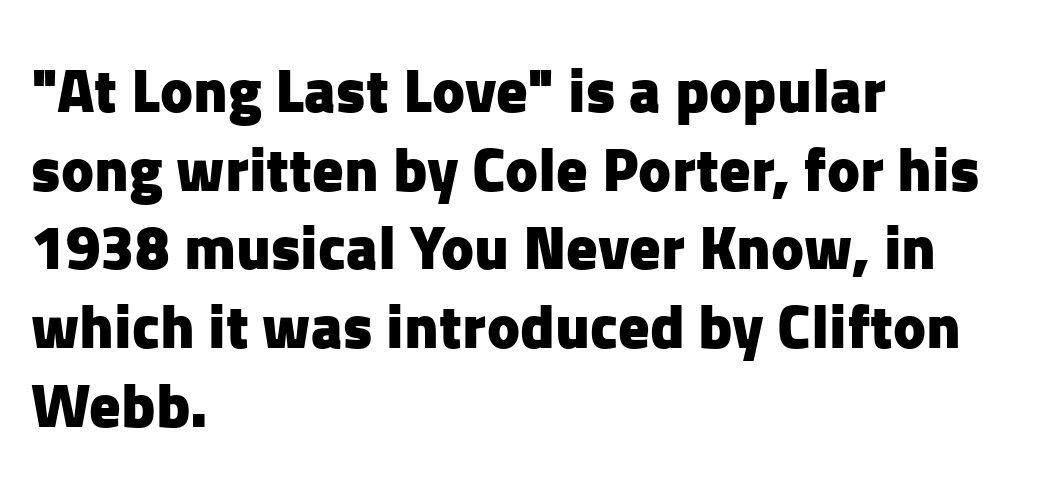
These lines stack with their left ends in a neat column. Only glyphs here, with clear space below each row. Grotesque or geometric, the face here clearly has no serifs. Varying glyph widths throughout — classic text-font behaviour. The type sits square on the baseline with zero lean.
